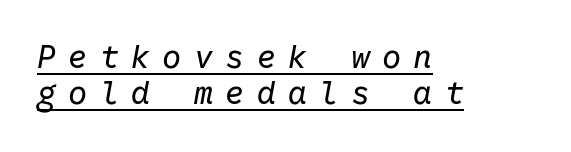
Caption: lettering with a line underneath. Closely set lines give the paragraph a compact silhouette. Students, note that the glyphs here are deliberately spaced far apart. Reading down the block, your eye returns to a fixed left position each line.
